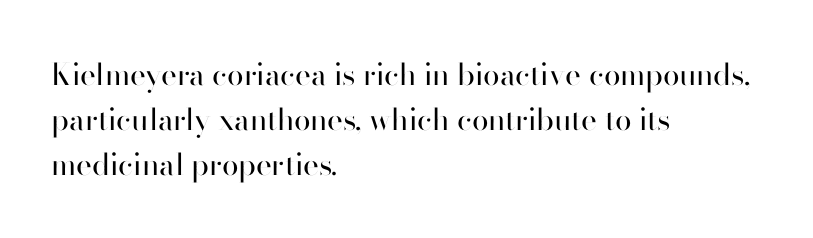
{"serif": "no", "italic": "no", "bold": "no", "weight": "regular", "width": "normal", "stroke_contrast": "high", "x_height": "small", "monospaced": "no", "underline": "no", "align": "left", "line_spacing": "normal", "line_spacing_ratio": 1.5, "letter_spacing": "normal", "letter_spacing_em": 0.0, "glyph_px": 30}
